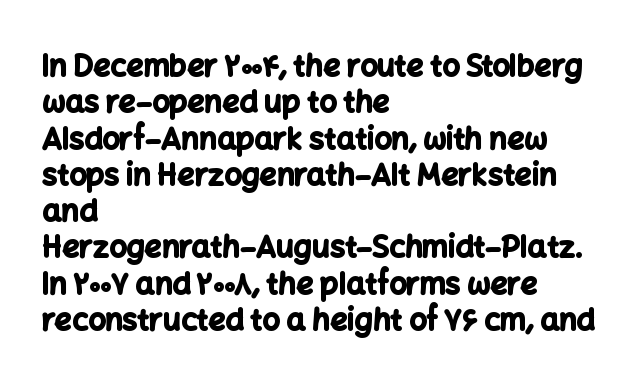
Words float on clear page, feet unadorned. Upright lettering throughout. Is this a sans? Yes — the strokes have no serifs. Between one letter and the next there's only the usual sliver of space.
